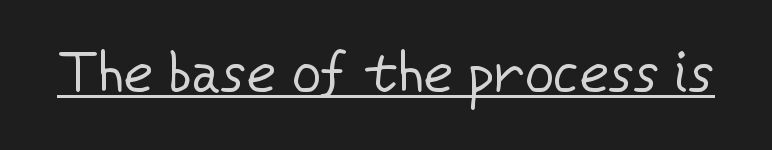
Character widths vary here, with narrow letters taking less room than wide ones. Ascenders rise straight up at ninety degrees. Does extra space separate the letters? No, they use regular spacing. These lines are composed in type without serifs. Somebody hit Ctrl+U on this one — the words are underlined. The strokes carry an ordinary text weight at most.
